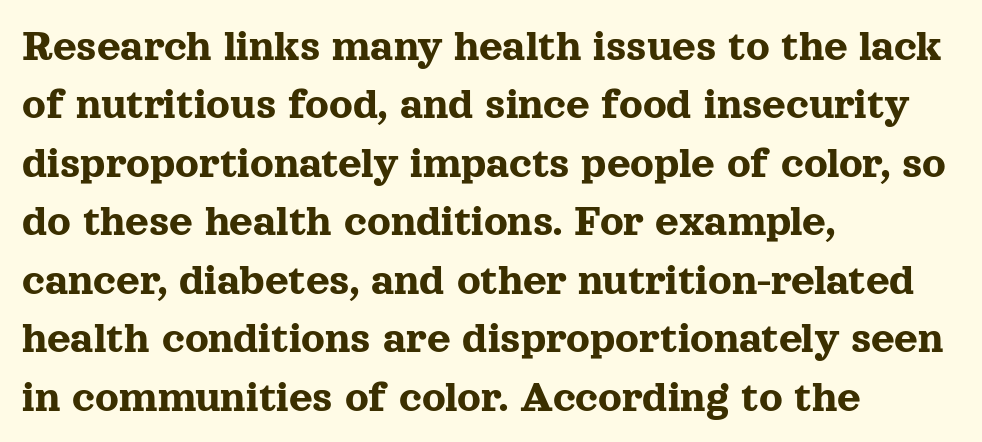
{"serif": "yes", "italic": "no", "width": "normal", "x_height": "medium", "monospaced": "no", "underline": "no", "align": "left", "line_spacing": "normal", "line_spacing_ratio": 1.27, "letter_spacing": "normal", "letter_spacing_em": 0.0, "glyph_px": 46}
